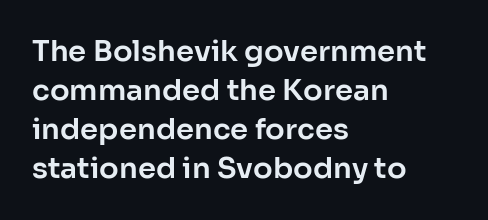
Nobody touched the tracking dial on this one. Words float on clear page, feet unadorned. The letters stand straight up with perfectly vertical stems. The face used here is proportionally spaced, like ordinary book or web type.
